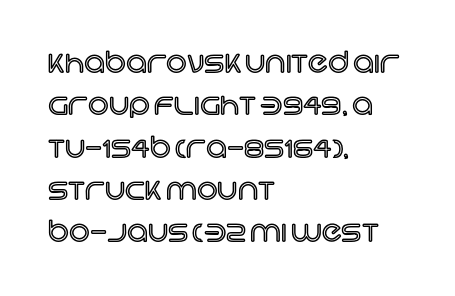
Varying glyph widths throughout — classic text-font behaviour. Each line starts at the same left margin while the right side varies. Words float on clear page, feet unadorned. Tall strokes in this sample are plumb rather than angled. One glance says typical: line gaps are just what's usual. The passage shown has conventional tracking throughout.
